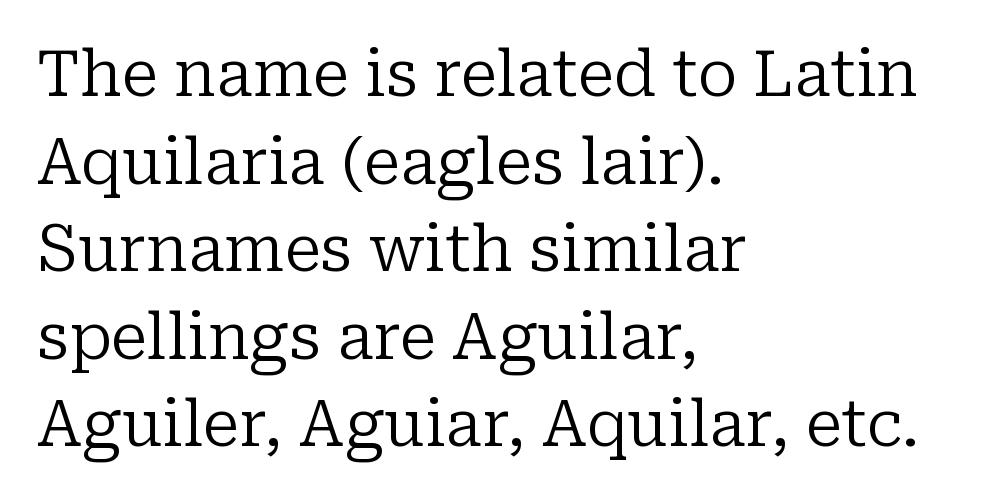
The image shows 63 px regular-weight serif type, upright; set left-aligned, normal line spacing (1.39x), normal letter spacing, not underlined; low stroke contrast and a medium x-height.
